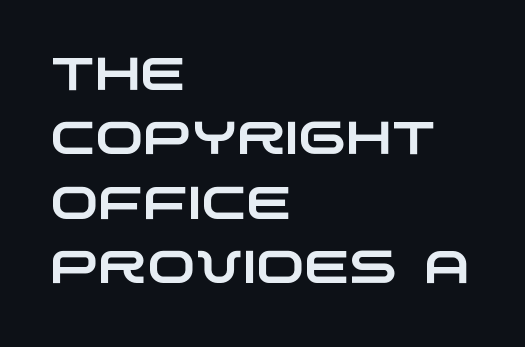
Q: Is the typeface a serif or a sans-serif typeface? A: Sans-serif.
Q: Is the text underlined? A: No.
Q: How is the paragraph aligned? A: Left-aligned.
Q: Is the spacing between letters normal or unusually wide? A: Normal.
Q: Is the spacing between lines tight, normal or loose? A: Normal.
Q: Width (condensed, normal, or wide)? A: Wide.
Q: Stroke contrast? A: Low.
Q: x-height? A: Large.
Q: Monospaced? A: No.
